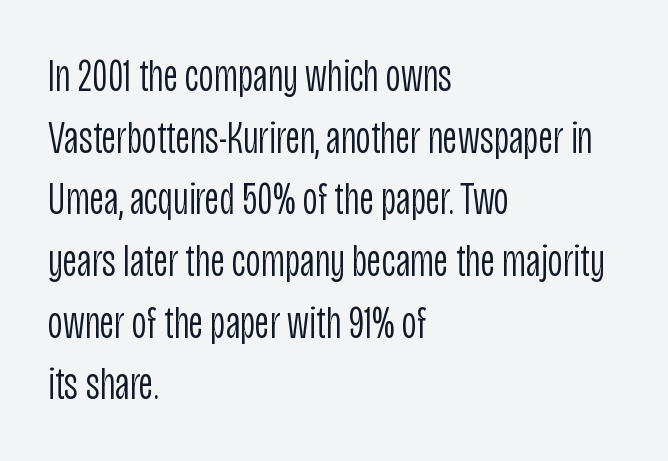
Q: Is the text bold? A: No.
Q: Is the text italic (slanted)? A: No, it is upright.
Q: Is the typeface a serif or a sans-serif typeface? A: Sans-serif.
Q: Is the text underlined? A: No.
Q: How is the paragraph aligned? A: Left-aligned.
Q: Is the spacing between letters normal or unusually wide? A: Normal.
Q: Is the spacing between lines tight, normal or loose? A: Normal.
Q: Width (condensed, normal, or wide)? A: Condensed.
Q: Stroke contrast? A: Low.
Q: x-height? A: Large.
Q: Monospaced? A: No.
